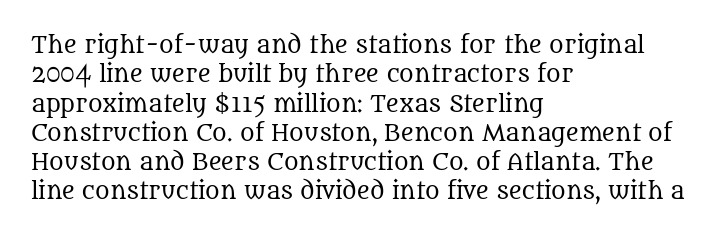
Caption: face not bold, strokes unweighted. Whoever set this chose a conventional vertical rhythm. This sample uses plain, unmodified letter spacing. The lettering stays uniformly vertical, giving the passage a roman look. Rule under the text: the space is simply empty.
